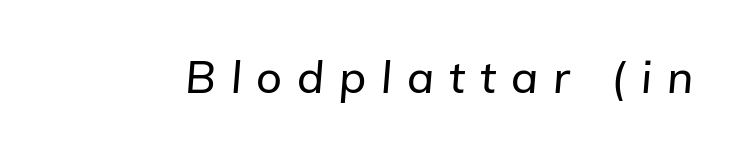
The image shows 45 px text type, italic (leaning right); set unusually wide letter spacing (+0.33 em), not underlined; low stroke contrast and a medium x-height.
